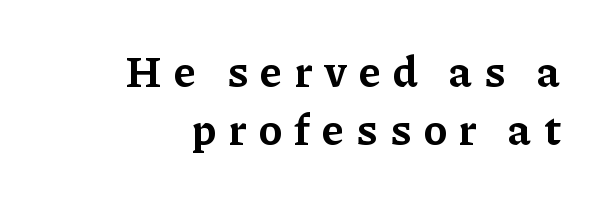
The image shows 44 px bold serif type, upright; set right-aligned, normal line spacing (1.32x), unusually wide letter spacing (+0.28 em), not underlined; low stroke contrast and a medium x-height.
